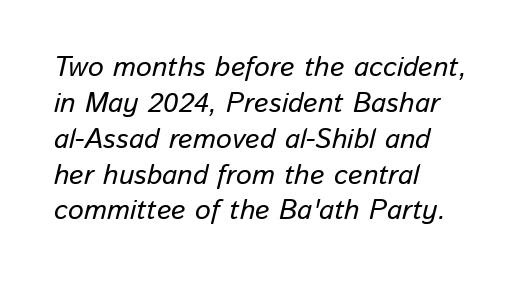
The typesetter chose a ragged-right arrangement here. In terms of letterspacing, this is plain default setting. Varying glyph widths throughout — classic text-font behaviour. Whoever set this chose a conventional vertical rhythm.
